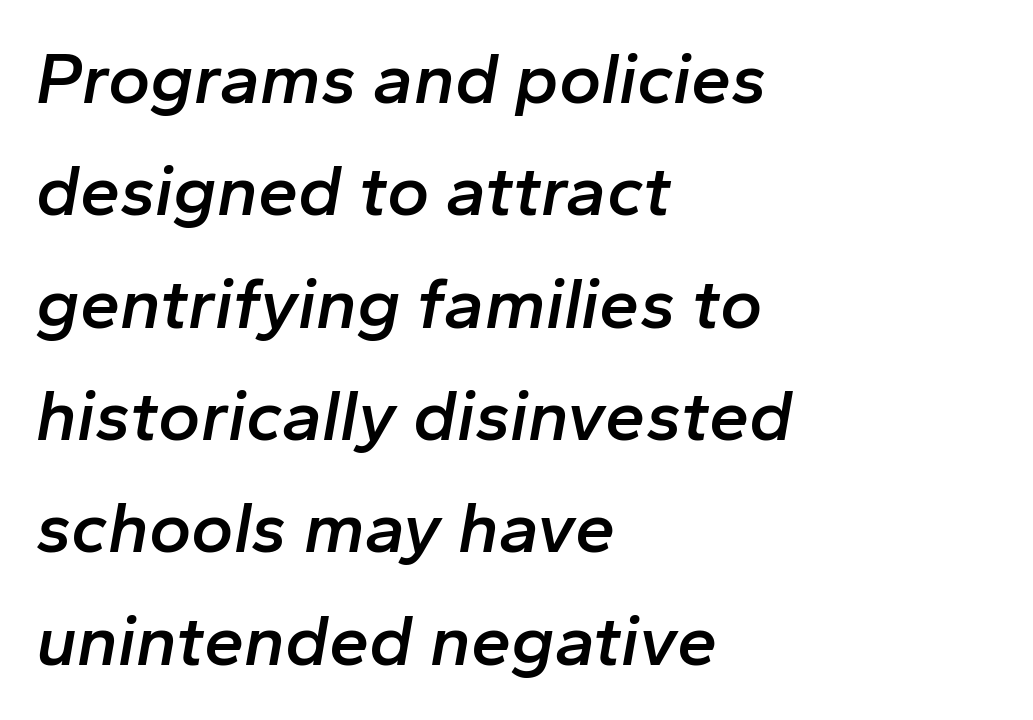
Q: Is the text bold? A: Semi-bold.
Q: Is the text italic (slanted)? A: Yes, it leans right by about 10 degrees.
Q: Is the text underlined? A: No.
Q: How is the paragraph aligned? A: Left-aligned.
Q: Is the spacing between letters normal or unusually wide? A: Normal.
Q: Is the spacing between lines tight, normal or loose? A: Normal.
Q: Width (condensed, normal, or wide)? A: Normal.
Q: Stroke contrast? A: Low.
Q: x-height? A: Medium.
Q: Monospaced? A: No.
